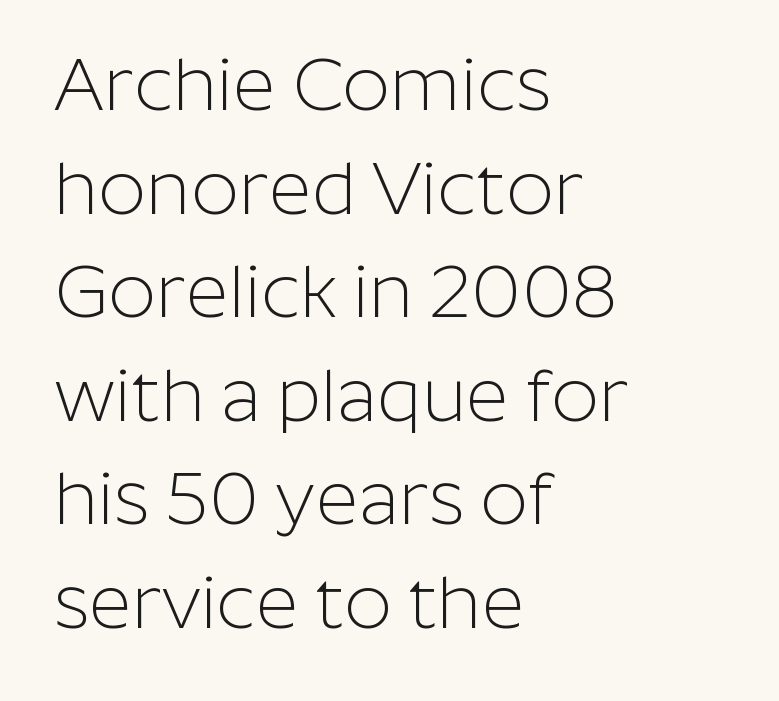
Q: Is the text bold? A: No.
Q: Is the text italic (slanted)? A: No, it is upright.
Q: Is the typeface a serif or a sans-serif typeface? A: Sans-serif.
Q: Is the text underlined? A: No.
Q: How is the paragraph aligned? A: Left-aligned.
Q: Is the spacing between letters normal or unusually wide? A: Normal.
Q: Is the spacing between lines tight, normal or loose? A: Normal.
Q: Width (condensed, normal, or wide)? A: Normal.
Q: Stroke contrast? A: Low.
Q: x-height? A: Medium.
Q: Monospaced? A: No.
